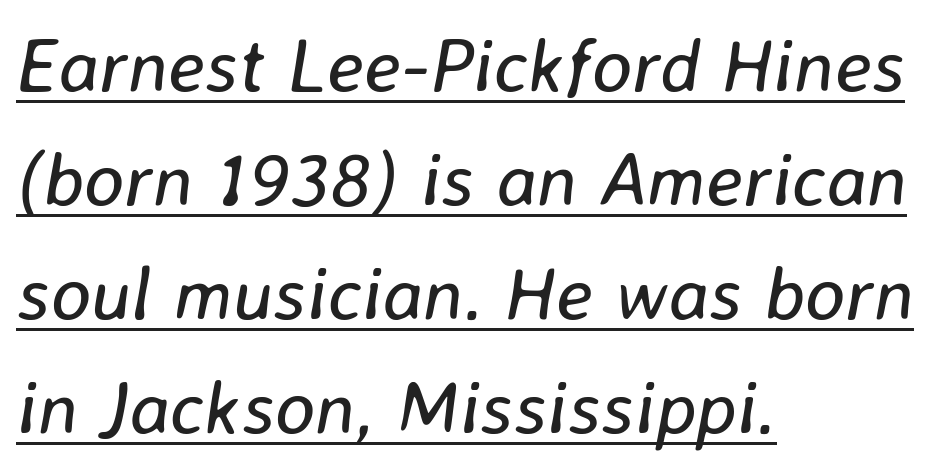
Compared with typical body copy, the letter spacing here is the same. Ink coverage per letter is moderate at most. Here the designer chose a conventional face with non-uniform glyph widths. Horizontal bands of white between lines are of average thickness. The lines in this sample share a left origin and differ only in where they stop. This is underlined copy, the kind a proofreader might mark for attention.
